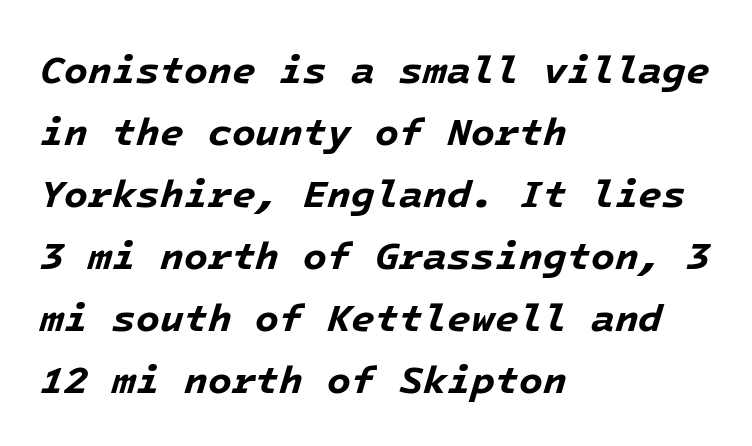
Q: Is the text bold? A: Yes.
Q: Is the text italic (slanted)? A: Yes, it leans right by about 16 degrees.
Q: Is the text underlined? A: No.
Q: How is the paragraph aligned? A: Left-aligned.
Q: Is the spacing between letters normal or unusually wide? A: Normal.
Q: Is the spacing between lines tight, normal or loose? A: Normal.
Q: Width (condensed, normal, or wide)? A: Normal.
Q: Stroke contrast? A: Low.
Q: x-height? A: Medium.
